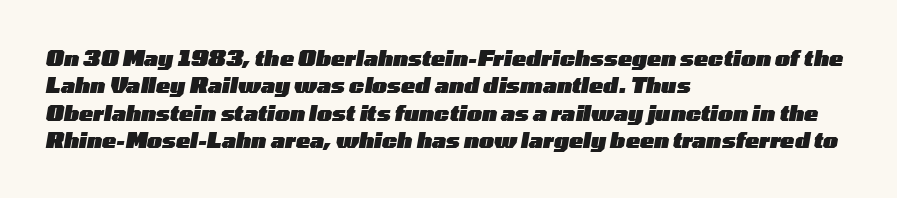
{"italic": "yes", "lean": "right", "slant_degrees": 10, "bold": "yes", "underline": "no", "align": "left", "line_spacing": "normal", "line_spacing_ratio": 1.3, "letter_spacing": "normal", "letter_spacing_em": 0.0, "glyph_px": 21}
